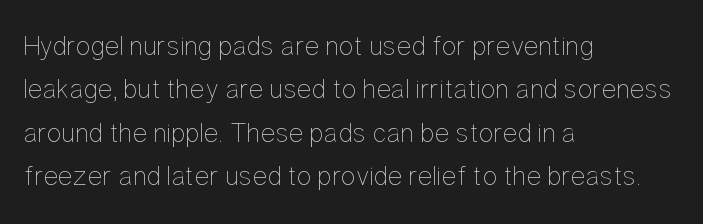
The passage shown has conventional tracking throughout. Check the space under the baseline: it is left empty. What's the leading like? Ordinary, nothing unusual. Here the designer chose a conventional face with non-uniform glyph widths. This rendering uses left alignment, leaving the right contour irregular. The strokes carry an ordinary text weight at most.
